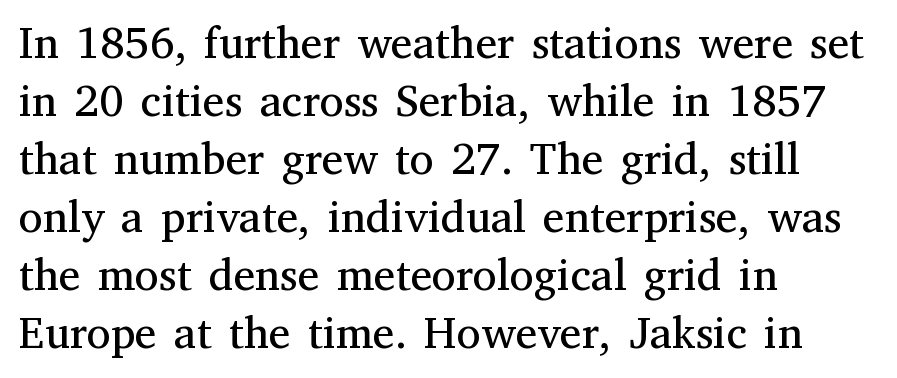
The face used here is seriffed, in the tradition of book romans. Students, observe: this is what conventionally led text looks like. Characters remain perfectly vertical along every line. Words float on clear page, feet unadorned.
